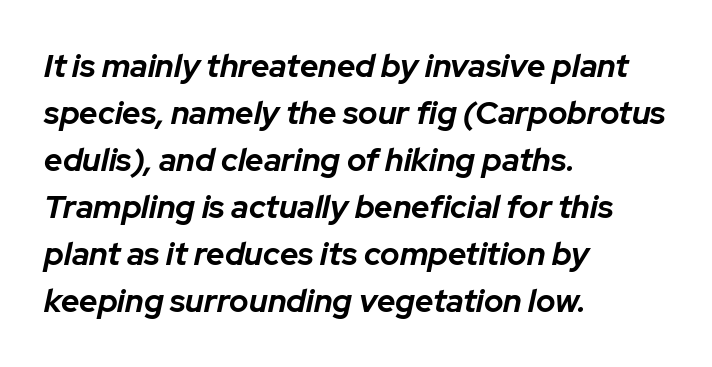
Characters follow at the spacing the type designer built in. Reading down the column, the eye jumps a familiar distance to each next line. Layout note: lines flush left. Quick note: underline off. Caption: bold face, heavy strokes. The passage shown leans; its letterforms are oblique.
